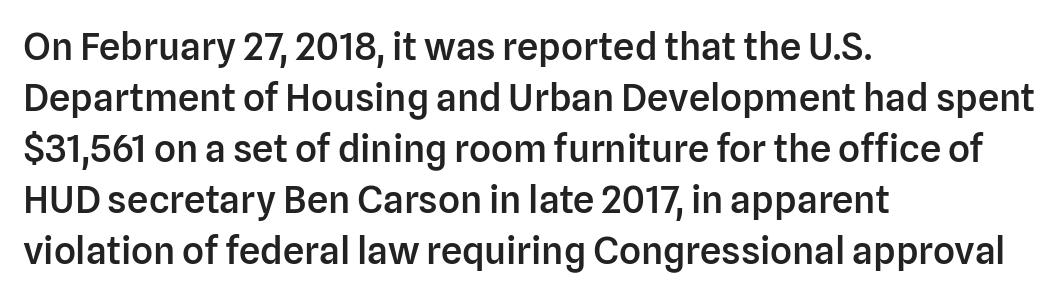
Q: Is the text bold? A: Semi-bold.
Q: Is the text italic (slanted)? A: No, it is upright.
Q: Is the typeface a serif or a sans-serif typeface? A: Sans-serif.
Q: Is the text underlined? A: No.
Q: How is the paragraph aligned? A: Left-aligned.
Q: Is the spacing between letters normal or unusually wide? A: Normal.
Q: Is the spacing between lines tight, normal or loose? A: Normal.
Q: Width (condensed, normal, or wide)? A: Normal.
Q: Stroke contrast? A: Low.
Q: x-height? A: Medium.
Q: Monospaced? A: No.
